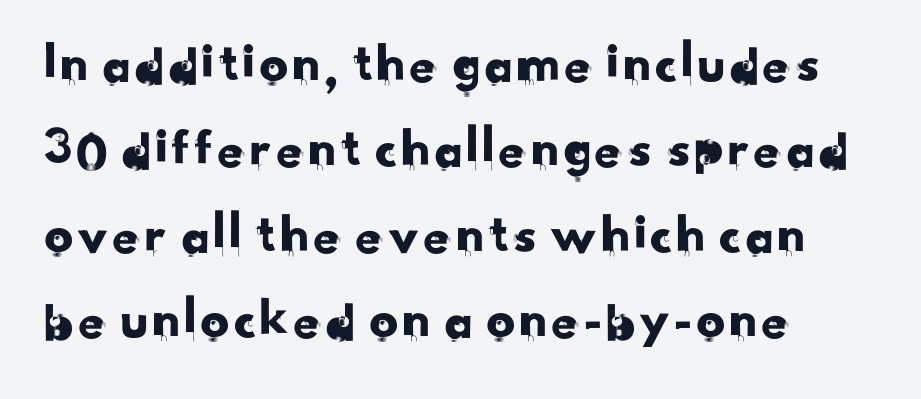
{"serif": "no", "width": "normal", "stroke_contrast": "low", "x_height": "small", "monospaced": "no", "underline": "no", "align": "left", "line_spacing": "normal", "line_spacing_ratio": 1.5, "letter_spacing": "normal", "letter_spacing_em": 0.0, "glyph_px": 57}
